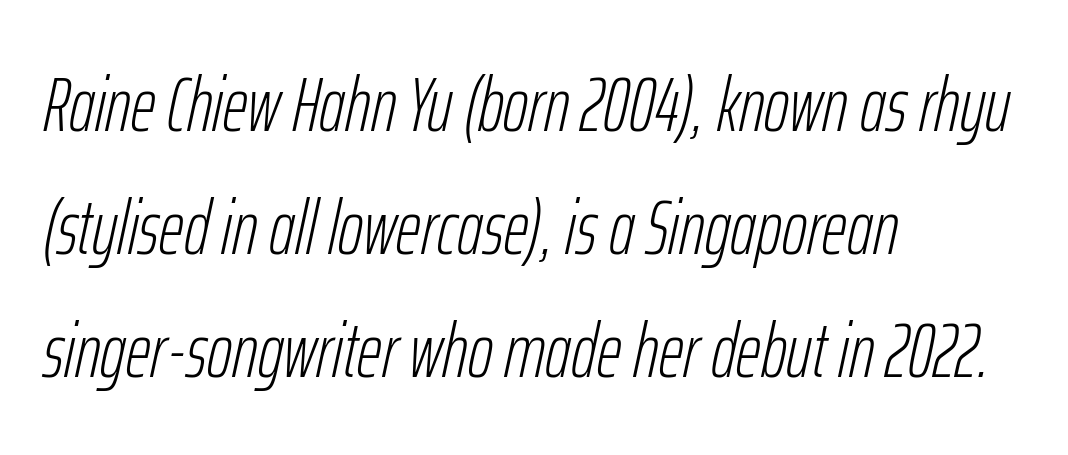
No extra ink here — the face is not bold. This sample uses plain, unmodified letter spacing. A clean baseline with only descenders dipping below it. Is this a fixed-width face? No — the glyphs have proportional, varying widths.
